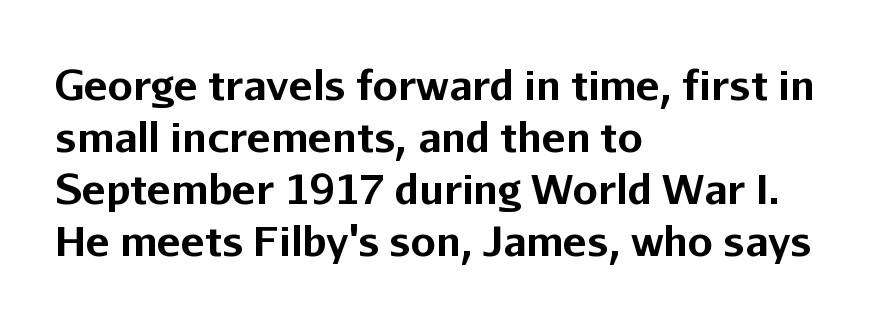
Q: Is the text bold? A: Yes.
Q: Is the text italic (slanted)? A: No, it is upright.
Q: Is the typeface a serif or a sans-serif typeface? A: Sans-serif.
Q: Is the text underlined? A: No.
Q: How is the paragraph aligned? A: Left-aligned.
Q: Is the spacing between letters normal or unusually wide? A: Normal.
Q: Is the spacing between lines tight, normal or loose? A: Normal.
Q: Width (condensed, normal, or wide)? A: Normal.
Q: Stroke contrast? A: Low.
Q: x-height? A: Medium.
Q: Monospaced? A: No.
